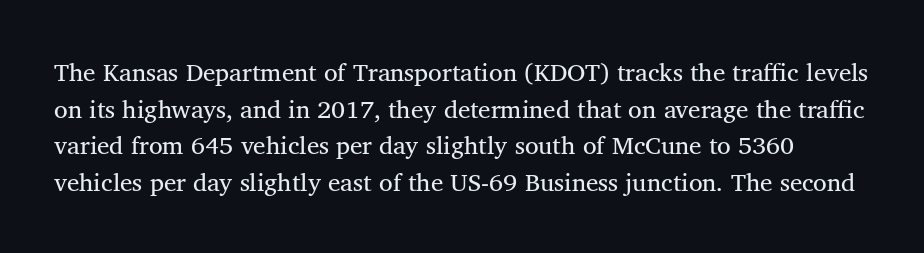
The letters stand straight up with perfectly vertical stems. Type without underlining. A quiet, ordinary-to-light weight characterises the typeface. Vertically, the passage feels balanced, rows spaced as you'd expect. Each word holds together tightly as a unit, with standard inter-letter gaps.
